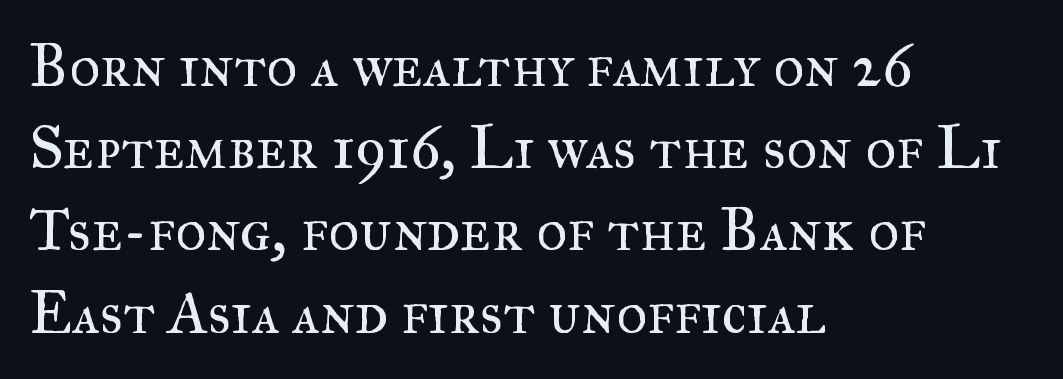
The characters display serif detailing at their extremities. Character widths vary here, with narrow letters taking less room than wide ones. These glyphs show unthickened strokes, regular width or finer. This sample uses plain, unmodified letter spacing. Posture: straight, roman, zero tilt.
